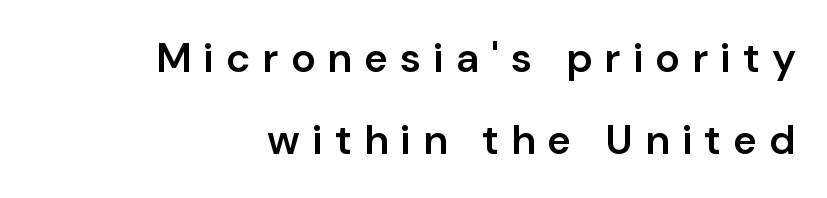
The image shows 41 px semibold sans-serif type, upright; set right-aligned, loose line spacing (2.0x), unusually wide letter spacing (+0.29 em), not underlined; low stroke contrast and a medium x-height.
